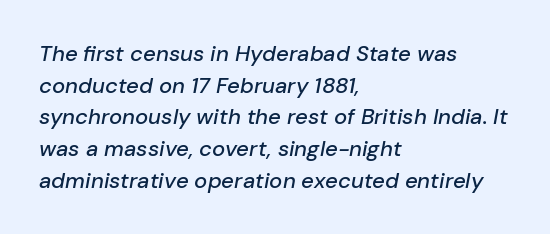
Q: Is the text italic (slanted)? A: Yes, it leans right by about 10 degrees.
Q: Is the text underlined? A: No.
Q: How is the paragraph aligned? A: Left-aligned.
Q: Is the spacing between letters normal or unusually wide? A: Normal.
Q: Is the spacing between lines tight, normal or loose? A: Normal.
